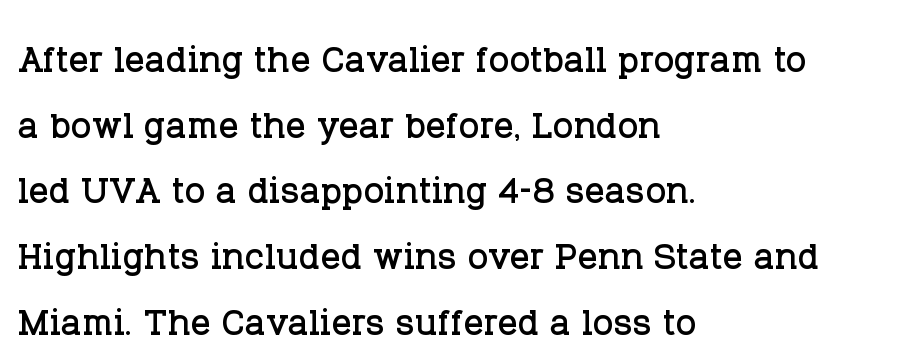
Q: Is the text italic (slanted)? A: No, it is upright.
Q: Is the typeface a serif or a sans-serif typeface? A: Serif.
Q: Is the text underlined? A: No.
Q: How is the paragraph aligned? A: Left-aligned.
Q: Is the spacing between letters normal or unusually wide? A: Normal.
Q: Is the spacing between lines tight, normal or loose? A: Normal.
Q: Width (condensed, normal, or wide)? A: Normal.
Q: Stroke contrast? A: Low.
Q: x-height? A: Large.
Q: Monospaced? A: No.
